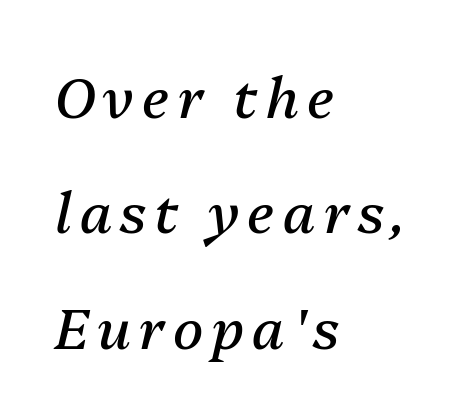
{"italic": "yes", "lean": "right", "slant_degrees": 13, "bold": "no", "weight": "regular", "width": "normal", "stroke_contrast": "medium", "x_height": "medium", "monospaced": "no", "underline": "no", "align": "left", "line_spacing": "loose", "line_spacing_ratio": 2.06, "glyph_px": 56}
